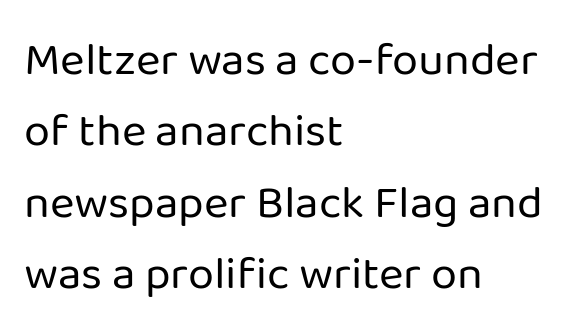
Q: Is the text bold? A: No.
Q: Is the text italic (slanted)? A: No, it is upright.
Q: Is the typeface a serif or a sans-serif typeface? A: Sans-serif.
Q: Is the text underlined? A: No.
Q: How is the paragraph aligned? A: Left-aligned.
Q: Is the spacing between letters normal or unusually wide? A: Normal.
Q: Is the spacing between lines tight, normal or loose? A: Normal.
Q: Width (condensed, normal, or wide)? A: Normal.
Q: Stroke contrast? A: Low.
Q: x-height? A: Medium.
Q: Monospaced? A: No.
